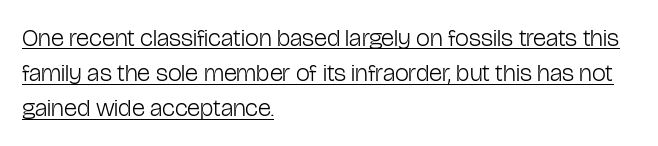
The image shows 25 px text type, upright; set left-aligned, normal line spacing (1.41x), normal letter spacing, underlined.
